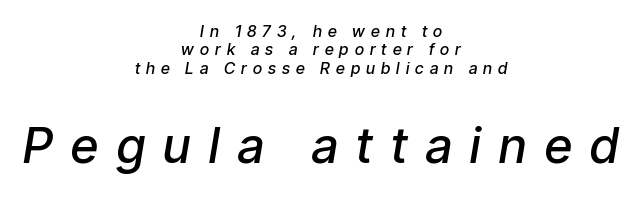
Q: Is the text bold? A: Semi-bold.
Q: Is the text italic (slanted)? A: Yes, it leans right by about 9 degrees.
Q: Is the text underlined? A: No.
Q: How is the paragraph aligned? A: Centered.
Q: Is the spacing between letters normal or unusually wide? A: Unusually wide.
Q: Is the spacing between lines tight, normal or loose? A: Tight.
Q: Which block of text is set in a larger size, the first (top) or the second (bottom)? A: The second (bottom) one.
Q: Width (condensed, normal, or wide)? A: Condensed.
Q: Stroke contrast? A: Low.
Q: x-height? A: Medium.
Q: Monospaced? A: No.
